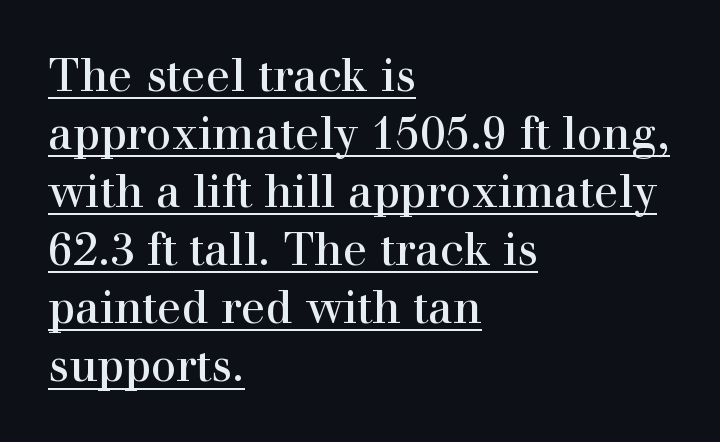
{"serif": "yes", "italic": "no", "bold": "no", "weight": "regular", "width": "normal", "stroke_contrast": "high", "x_height": "medium", "monospaced": "no", "underline": "yes", "align": "left", "line_spacing": "normal", "line_spacing_ratio": 1.29, "letter_spacing": "normal", "letter_spacing_em": 0.0, "glyph_px": 45}
